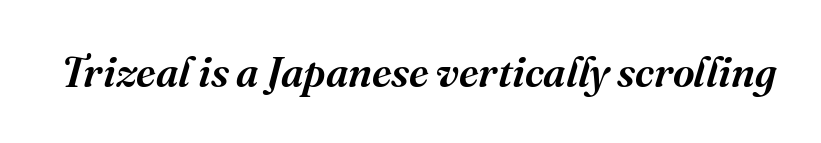
The gaps between neighbouring characters are ordinary and unremarkable. You can tell from the footed stems that serif type was used. You can tell it's italic because the verticals aren't actually vertical. Descenders hang freely into open space. Proportional: the letters do not fall into vertical columns.
